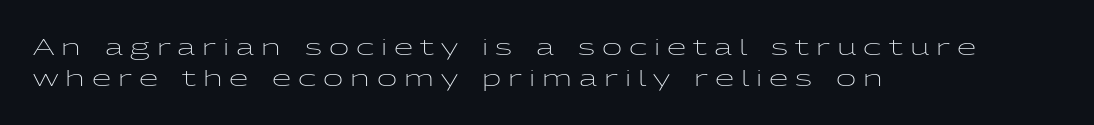
Q: Is the text bold? A: No.
Q: Is the text italic (slanted)? A: No, it is upright.
Q: Is the text underlined? A: No.
Q: How is the paragraph aligned? A: Left-aligned.
Q: Is the spacing between letters normal or unusually wide? A: Unusually wide.
Q: Is the spacing between lines tight, normal or loose? A: Normal.
